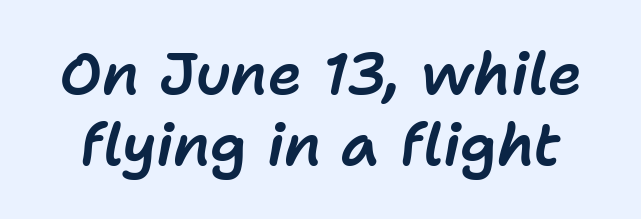
Q: Is the text italic (slanted)? A: Yes, it leans right by about 11 degrees.
Q: Is the text underlined? A: No.
Q: Is the spacing between letters normal or unusually wide? A: Normal.
Q: Width (condensed, normal, or wide)? A: Normal.
Q: Stroke contrast? A: Low.
Q: x-height? A: Medium.
Q: Monospaced? A: No.
